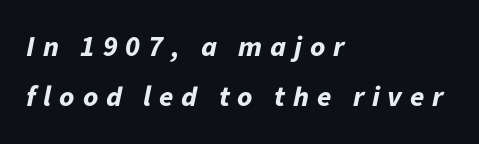
The image shows 29 px bold type, italic (leaning right); set left-aligned, line spacing 1.71x, unusually wide letter spacing (+0.27 em), not underlined; low stroke contrast and a medium x-height.
